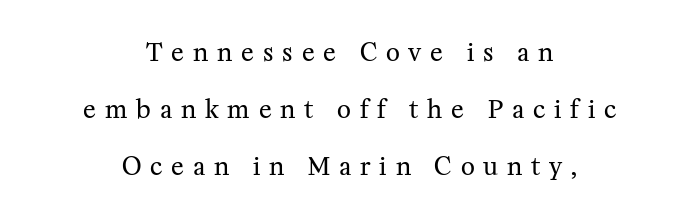
Honestly, the letter spacing is so wide it's the main thing you notice. A roman cut, with each character standing at attention. Whoever set this chose breathing room over compactness in the vertical rhythm. Alignment: centered.
